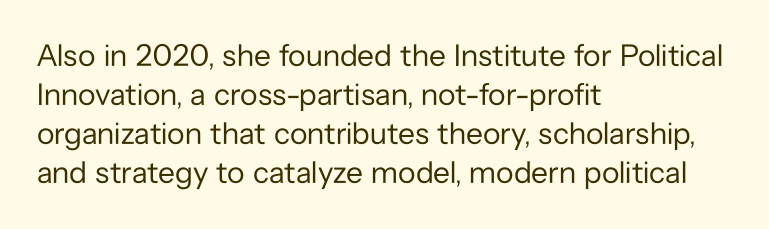
The image shows 31 px regular-weight sans-serif type, upright; set left-aligned, normal line spacing (1.26x), normal letter spacing, not underlined; low stroke contrast and a medium x-height.
